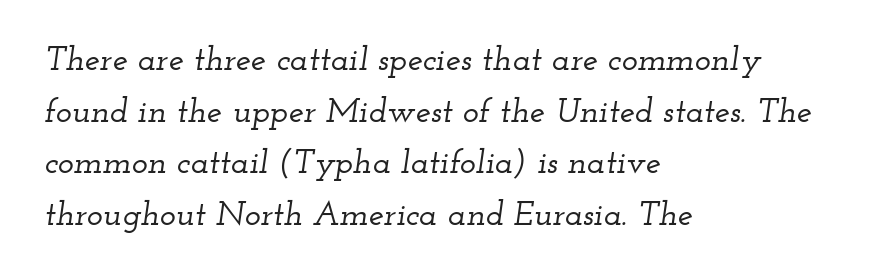
Each letter keeps its own natural width here, so spacing adapts to shape. Classification — serif. No extra tracking has been applied to these lines. Lines of text with bare space underneath. What's the leading like? Ordinary, nothing unusual.
